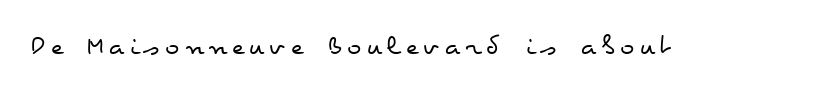
The image shows 30 px regular-weight, wide type, upright; set not underlined; low stroke contrast and a small x-height.
